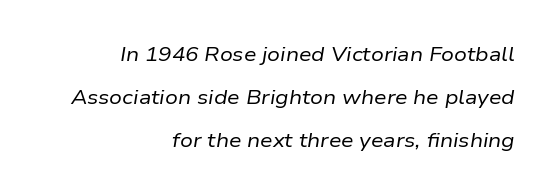
Typeset ragged left — the right edge is the straight one. Default kerning and tracking; the words read as compact shapes. Counters stay open thanks to moderate or lighter strokes. Each new line begins a long way beneath the previous one.
